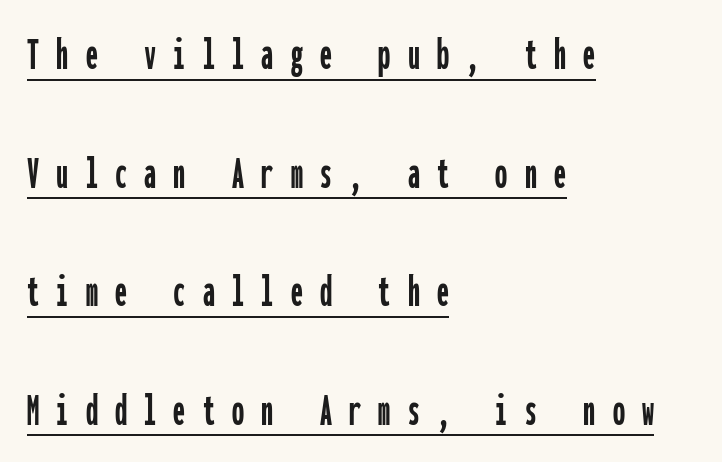
{"serif": "no", "italic": "no", "width": "condensed", "stroke_contrast": "low", "x_height": "medium", "monospaced": "yes", "underline": "yes", "align": "left", "line_spacing": "loose", "line_spacing_ratio": 2.47, "letter_spacing": "wide", "letter_spacing_em": 0.36, "glyph_px": 48}
